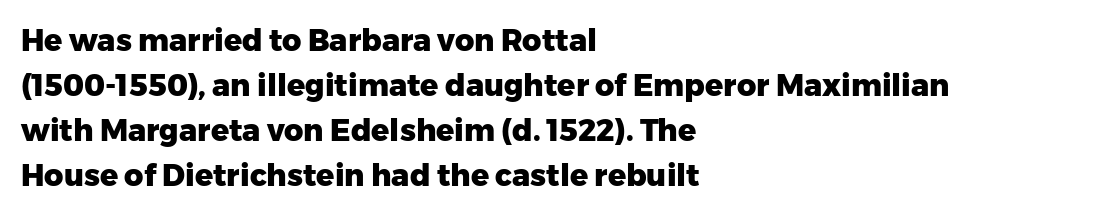
Weight: bold. Tracking value appears to be zero — textbook default spacing. Posture: upright roman. Just letters on the line, the space beneath them empty. The letters advance in unequal steps, a hallmark of proportional type. The rendering anchors every line to the left-hand side.
